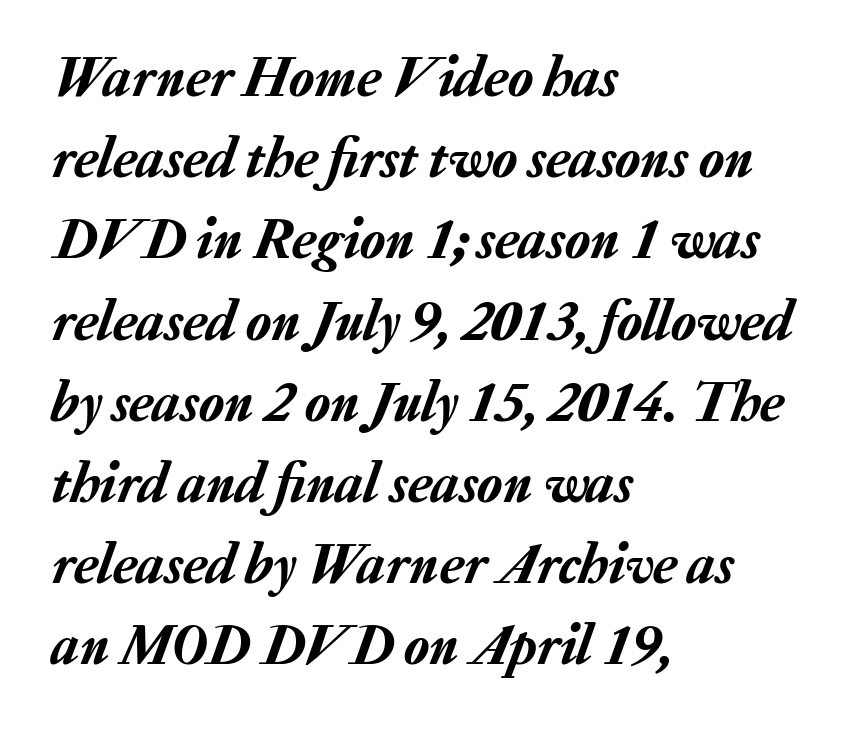
The image shows 58 px text type, italic (leaning right); set left-aligned, normal line spacing (1.4x), normal letter spacing, not underlined; low stroke contrast and a medium x-height.
